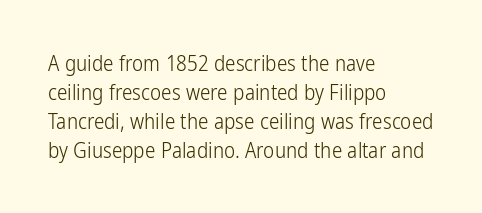
Letters rest on an invisible, unmarked baseline. Heaviness? Minimal to ordinary, like unemphasized prose. The rendering anchors every line to the left-hand side. The line-height multiplier appears to be the usual default.
